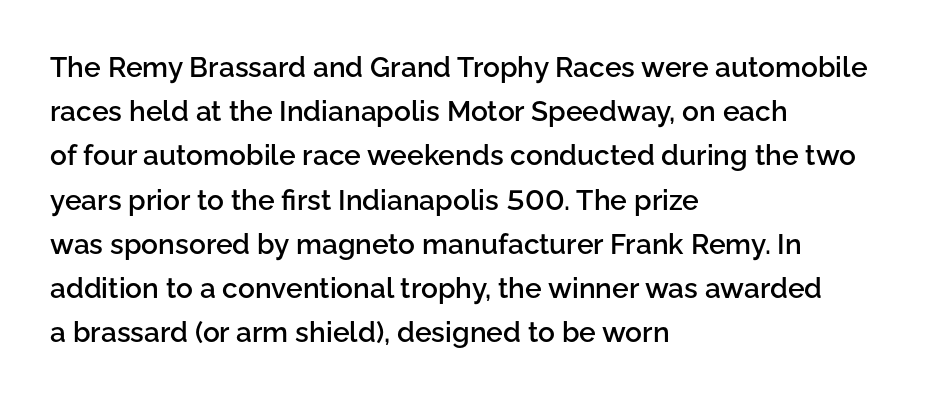
The gap between lines stays unmarked. The lines sit at an ordinary, default distance from one another. The letters stand straight up with perfectly vertical stems. Weight: semibold (demi). Does the type have serifs? No, each stem ends abruptly. Note the varied advance widths — an 'i' is clearly narrower than an 'm'.
